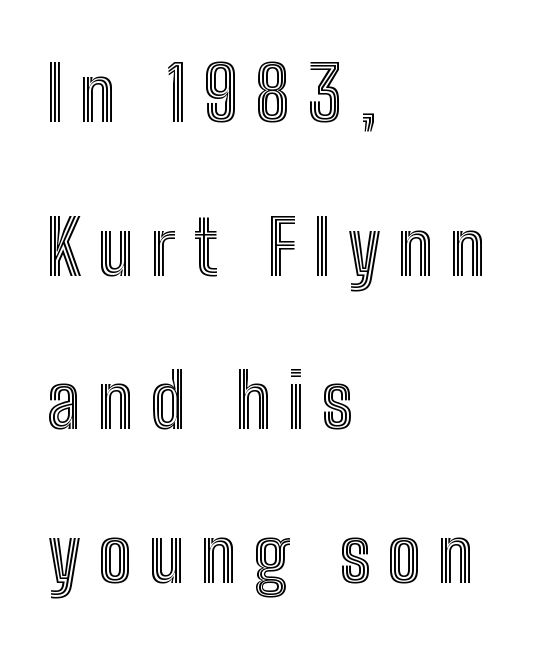
The lines are quadded left. Is there any slant? The stems are plumb. Check under the words: just untouched page. Observe the wide spacing: letters keep a clear distance from each other. These lines are rendered in a variable-pitch font.
